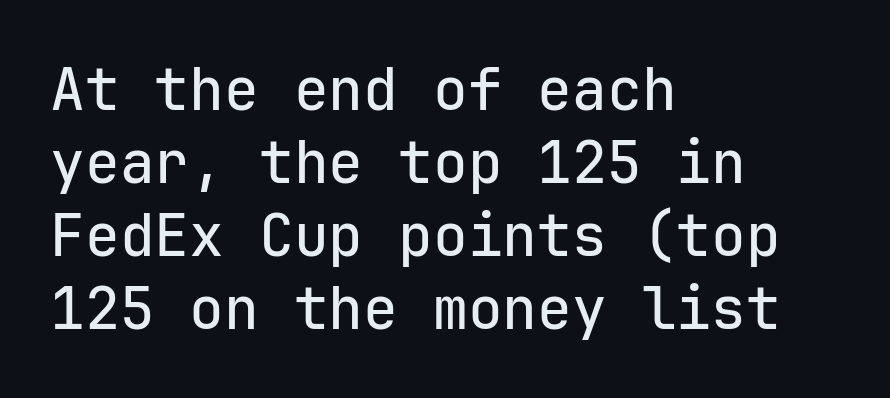
The image shows 58 px sans-serif type, upright, monospaced; set left-aligned, normal line spacing (1.26x), normal letter spacing, not underlined; low stroke contrast and a medium x-height.
